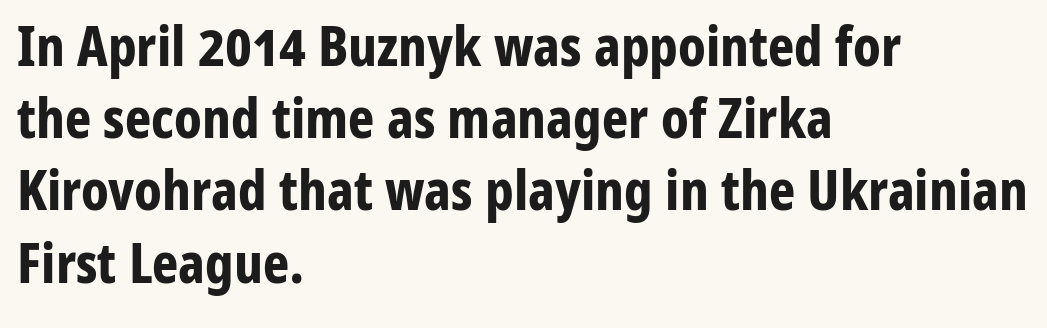
{"serif": "no", "italic": "no", "bold": "yes", "weight": "bold", "width": "condensed", "stroke_contrast": "low", "x_height": "medium", "monospaced": "no", "underline": "no", "align": "left", "line_spacing": "normal", "line_spacing_ratio": 1.29, "letter_spacing": "normal", "letter_spacing_em": 0.0, "glyph_px": 56}
